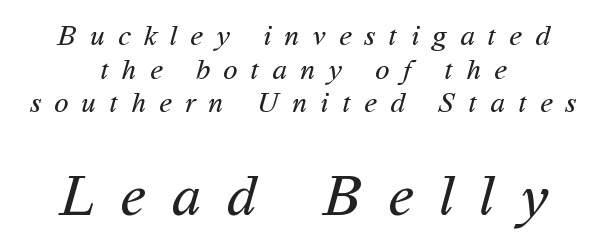
Q: Is the text bold? A: No.
Q: Is the typeface a serif or a sans-serif typeface? A: Sans-serif.
Q: Is the text underlined? A: No.
Q: How is the paragraph aligned? A: Centered.
Q: Is the spacing between letters normal or unusually wide? A: Unusually wide.
Q: Which block of text is set in a larger size, the first (top) or the second (bottom)? A: The second (bottom) one.
Q: Width (condensed, normal, or wide)? A: Normal.
Q: Stroke contrast? A: Medium.
Q: x-height? A: Medium.
Q: Monospaced? A: No.
